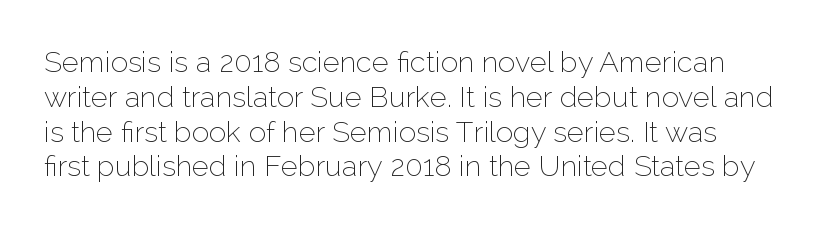
Q: Is the text bold? A: No.
Q: Is the text italic (slanted)? A: No, it is upright.
Q: Is the typeface a serif or a sans-serif typeface? A: Sans-serif.
Q: Is the text underlined? A: No.
Q: Is the spacing between letters normal or unusually wide? A: Normal.
Q: Width (condensed, normal, or wide)? A: Normal.
Q: Stroke contrast? A: Low.
Q: x-height? A: Medium.
Q: Monospaced? A: No.
